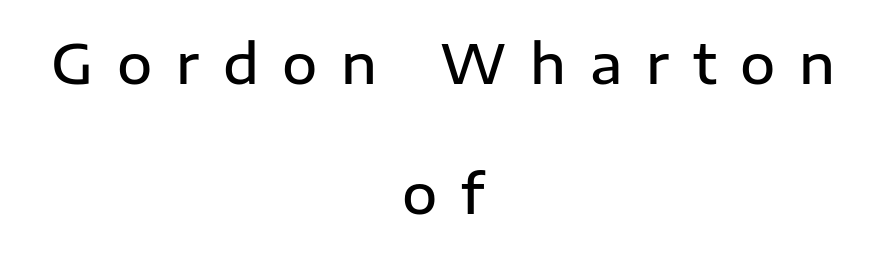
The image shows 54 px semibold sans-serif type, upright; set centered, loose line spacing (2.4x), unusually wide letter spacing (+0.44 em), not underlined; low stroke contrast and a medium x-height.
